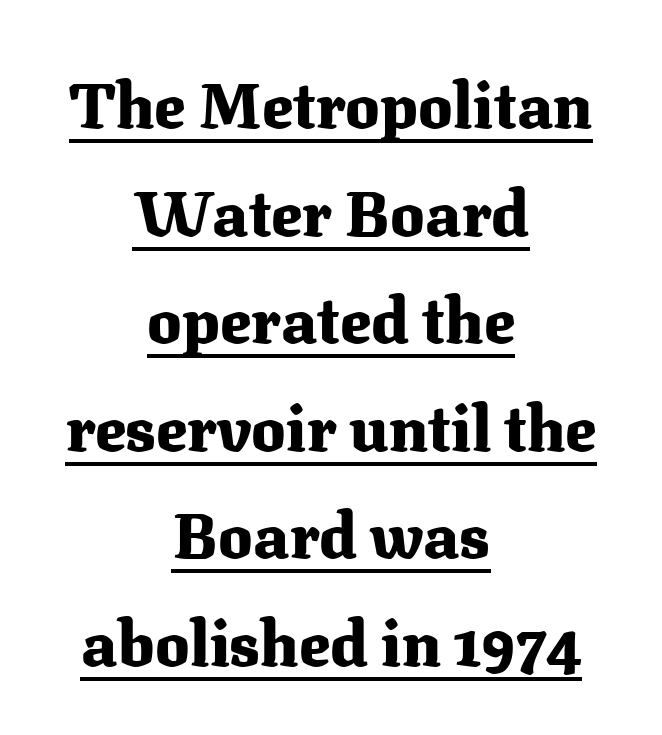
The image shows 64 px heavy serif type, upright; set centered, normal line spacing (1.68x), normal letter spacing, underlined; medium stroke contrast and a medium x-height.
